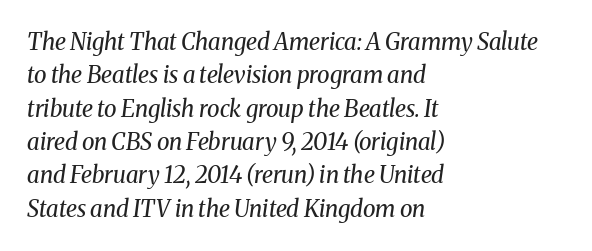
Q: Is the text bold? A: No.
Q: Is the text italic (slanted)? A: Yes, it leans right by about 8 degrees.
Q: Is the text underlined? A: No.
Q: How is the paragraph aligned? A: Left-aligned.
Q: Is the spacing between letters normal or unusually wide? A: Normal.
Q: Is the spacing between lines tight, normal or loose? A: Normal.
